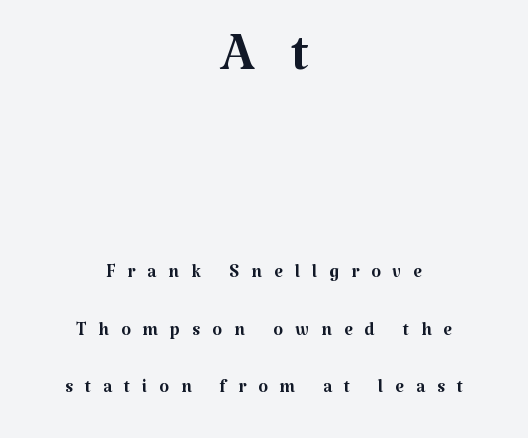
Q: Is the text bold? A: No.
Q: Is the text italic (slanted)? A: No, it is upright.
Q: Is the typeface a serif or a sans-serif typeface? A: Serif.
Q: Is the text underlined? A: No.
Q: How is the paragraph aligned? A: Centered.
Q: Is the spacing between letters normal or unusually wide? A: Unusually wide.
Q: Is the spacing between lines tight, normal or loose? A: Loose.
Q: Which block of text is set in a larger size, the first (top) or the second (bottom)? A: The first (top) one.
Q: Width (condensed, normal, or wide)? A: Normal.
Q: Stroke contrast? A: Medium.
Q: x-height? A: Medium.
Q: Monospaced? A: No.
